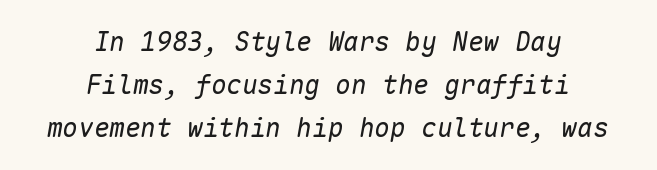
The image shows 26 px text type, italic (leaning right); set centered, normal line spacing (1.66x), normal letter spacing, not underlined.
